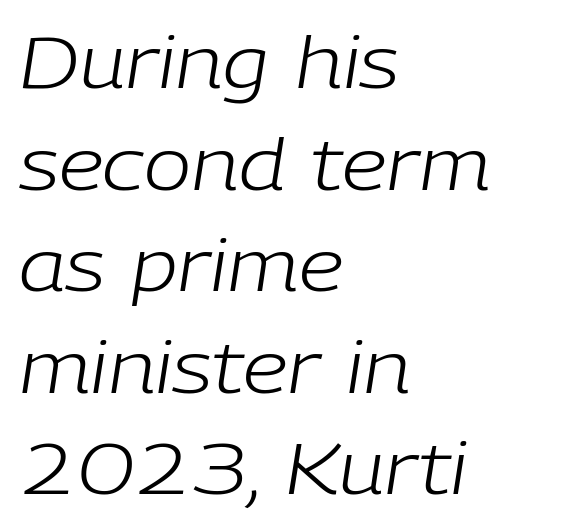
{"italic": "yes", "lean": "right", "slant_degrees": 9, "bold": "no", "weight": "light", "width": "normal", "stroke_contrast": "low", "x_height": "medium", "monospaced": "no", "underline": "no", "align": "left", "line_spacing": "normal", "line_spacing_ratio": 1.43, "letter_spacing": "normal", "letter_spacing_em": 0.0, "glyph_px": 71}
